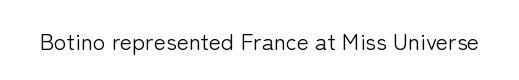
Q: Is the text bold? A: No.
Q: Is the text italic (slanted)? A: No, it is upright.
Q: Is the text underlined? A: No.
Q: Is the spacing between letters normal or unusually wide? A: Normal.
